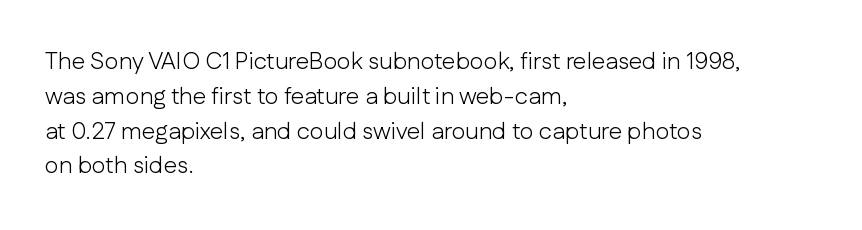
Q: Is the text bold? A: No.
Q: Is the text italic (slanted)? A: No, it is upright.
Q: Is the text underlined? A: No.
Q: How is the paragraph aligned? A: Left-aligned.
Q: Is the spacing between letters normal or unusually wide? A: Normal.
Q: Is the spacing between lines tight, normal or loose? A: Normal.
